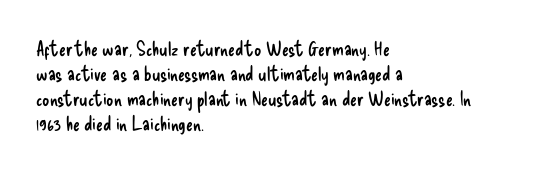
Underline: absent. These glyphs show unthickened strokes, regular width or finer. The leading is moderate, giving the passage an even texture. Upright lettering throughout.
